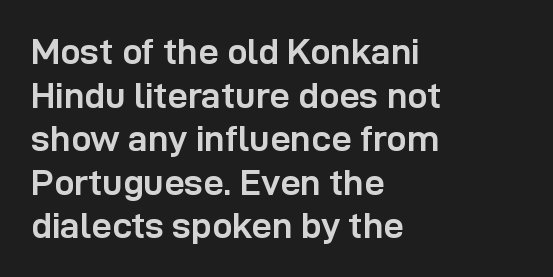
The space beneath each line is pristine and unruled. Note the varied advance widths — an 'i' is clearly narrower than an 'm'. The font's upright variant was chosen for this text. Font category for this specimen: sans-serif.
